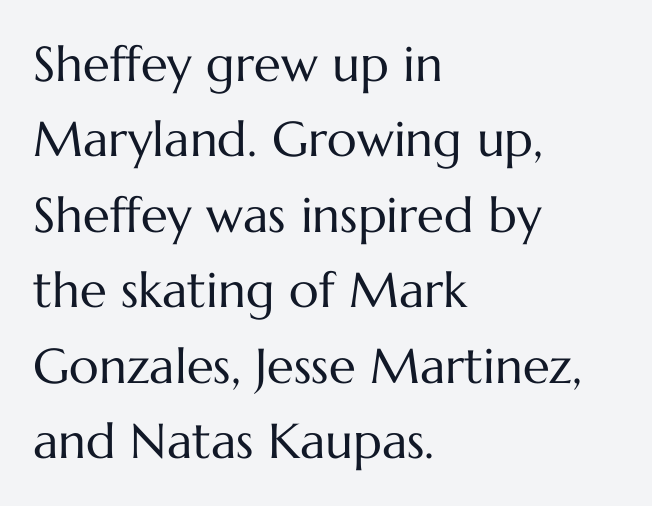
Q: Is the text bold? A: No.
Q: Is the text italic (slanted)? A: No, it is upright.
Q: Is the text underlined? A: No.
Q: How is the paragraph aligned? A: Left-aligned.
Q: Is the spacing between letters normal or unusually wide? A: Normal.
Q: Is the spacing between lines tight, normal or loose? A: Normal.
Q: Width (condensed, normal, or wide)? A: Normal.
Q: Stroke contrast? A: Medium.
Q: x-height? A: Medium.
Q: Monospaced? A: No.
